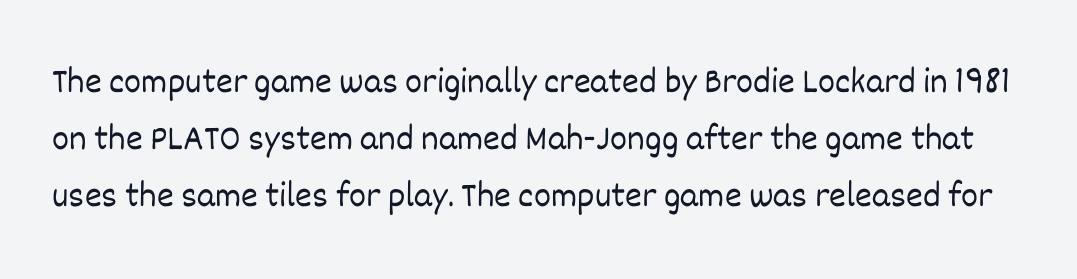
{"italic": "no", "bold": "no", "weight": "light", "width": "normal", "stroke_contrast": "low", "x_height": "large", "monospaced": "no", "underline": "no", "line_spacing": "normal", "line_spacing_ratio": 1.59, "letter_spacing": "normal", "letter_spacing_em": 0.0, "glyph_px": 36}
